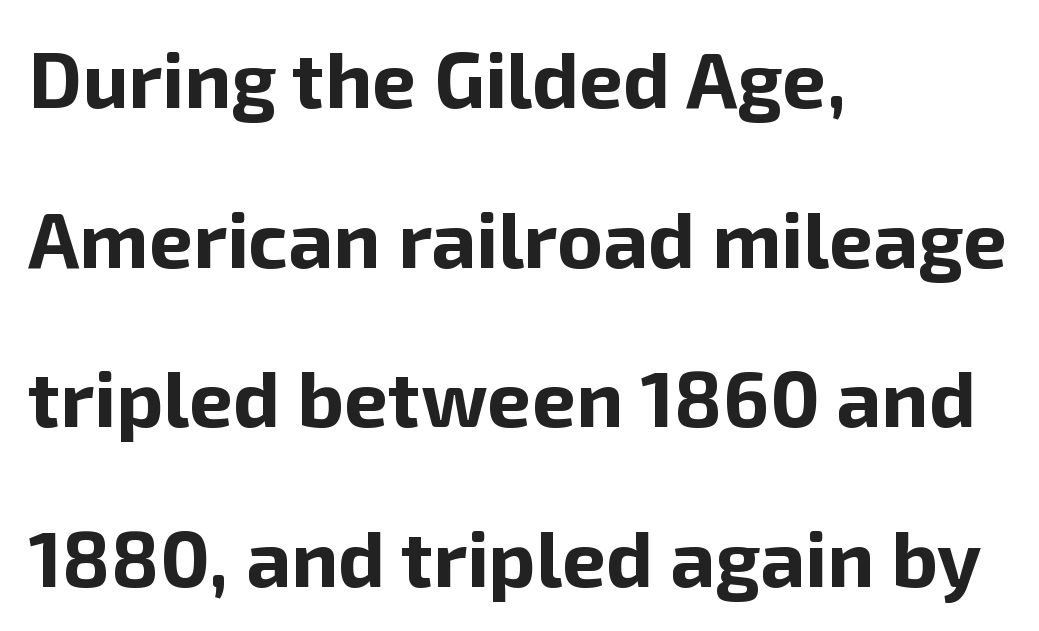
The image shows 79 px bold sans-serif type, upright; set left-aligned, loose line spacing (2.02x), normal letter spacing, not underlined; low stroke contrast and a medium x-height.
